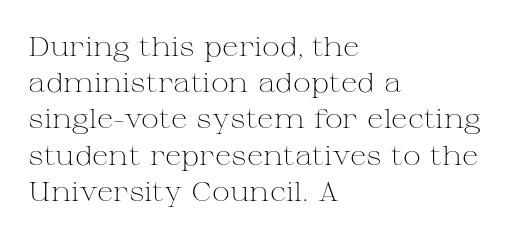
The image shows 27 px text type, upright; set left-aligned, normal line spacing (1.34x), normal letter spacing, not underlined.
